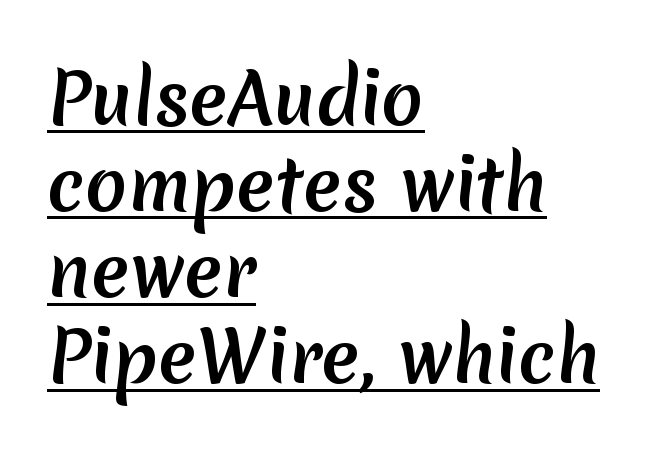
{"serif": "no", "width": "normal", "stroke_contrast": "medium", "x_height": "medium", "monospaced": "no", "underline": "yes", "align": "left", "line_spacing_ratio": 1.23, "letter_spacing": "normal", "letter_spacing_em": 0.0, "glyph_px": 70}
